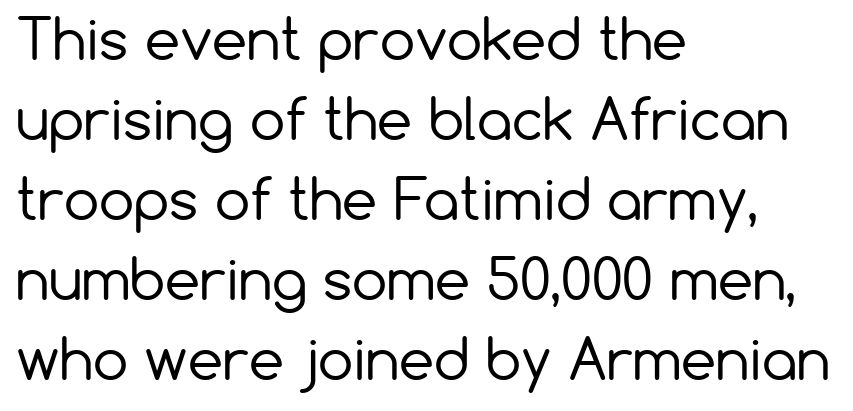
The image shows 56 px regular-weight sans-serif type, upright; set left-aligned, normal line spacing (1.43x), normal letter spacing, not underlined; low stroke contrast and a medium x-height.
